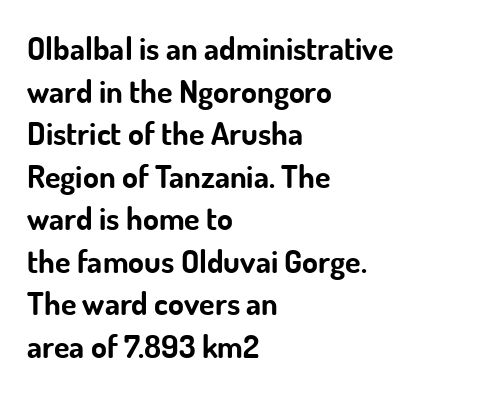
{"serif": "no", "italic": "no", "bold": "yes", "weight": "bold", "width": "normal", "stroke_contrast": "low", "x_height": "small", "monospaced": "no", "underline": "no", "align": "left", "line_spacing": "normal", "line_spacing_ratio": 1.33, "letter_spacing": "normal", "letter_spacing_em": 0.0, "glyph_px": 32}
